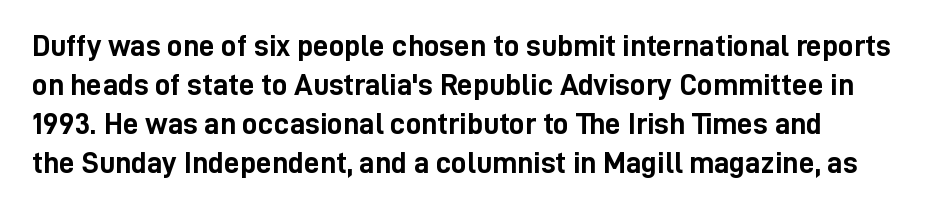
The image shows 31 px semibold, condensed sans-serif type, upright; set left-aligned, normal line spacing (1.26x), normal letter spacing, not underlined; low stroke contrast and a medium x-height.
